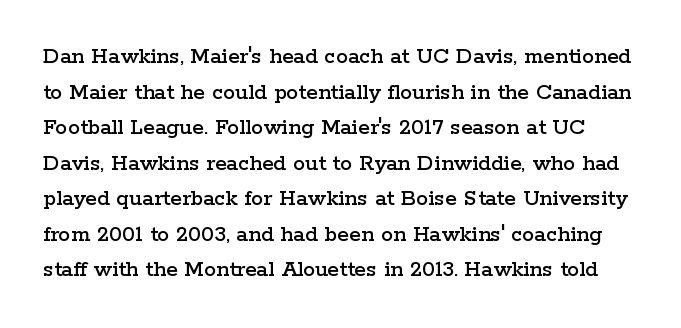
The image shows 24 px text type, upright; set normal line spacing (1.48x), normal letter spacing, not underlined.
